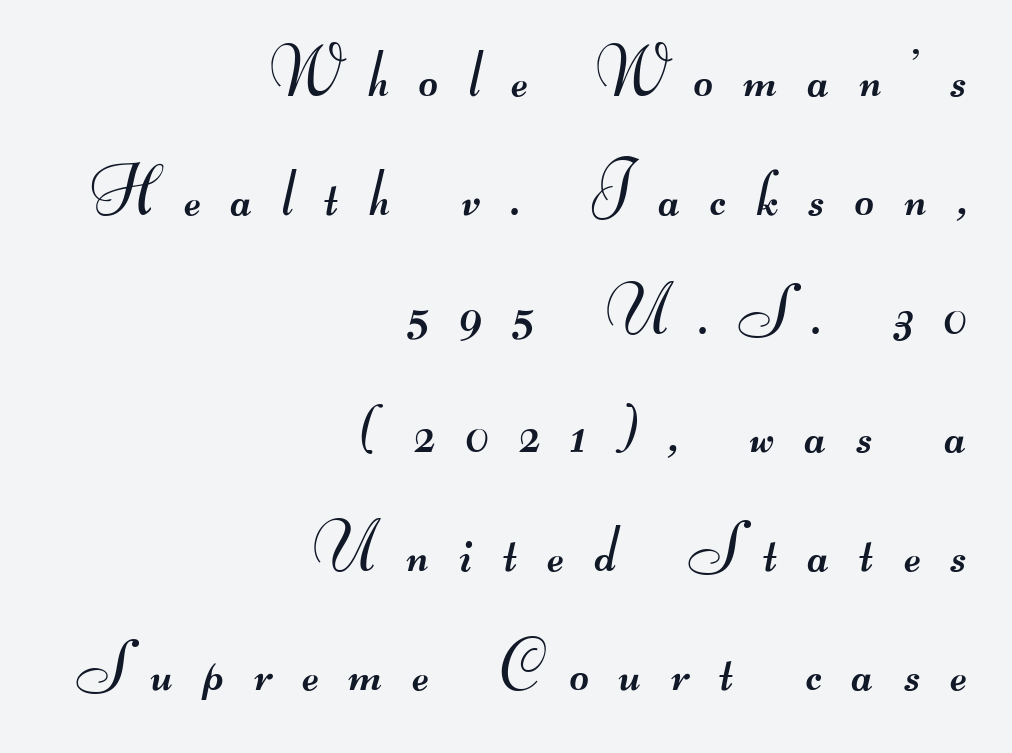
Looks like regular typesetting: each glyph gets only the width it needs. Any mark beneath the type? The region is blank. A student would call this right alignment; a typographer would say flush right, rag left. Serifs: no, the terminals of the letterforms are clean. The tracking jumps out immediately: characters are airy and widely separated.
